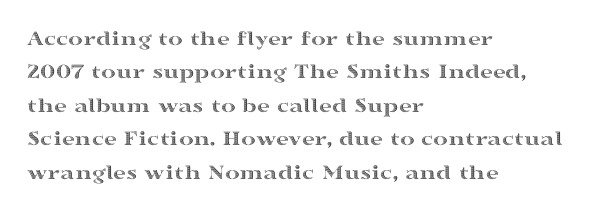
{"italic": "no", "underline": "no", "align": "left", "line_spacing": "normal", "line_spacing_ratio": 1.52, "letter_spacing": "normal", "letter_spacing_em": 0.0, "glyph_px": 22}
